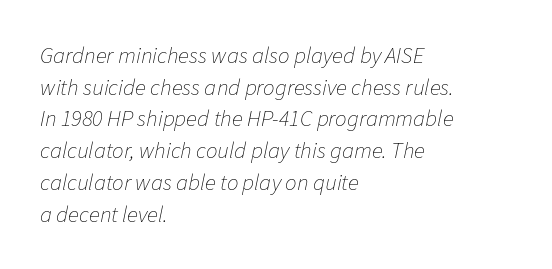
The image shows 23 px text type, italic (leaning right); set left-aligned, normal line spacing (1.38x), normal letter spacing, not underlined.
